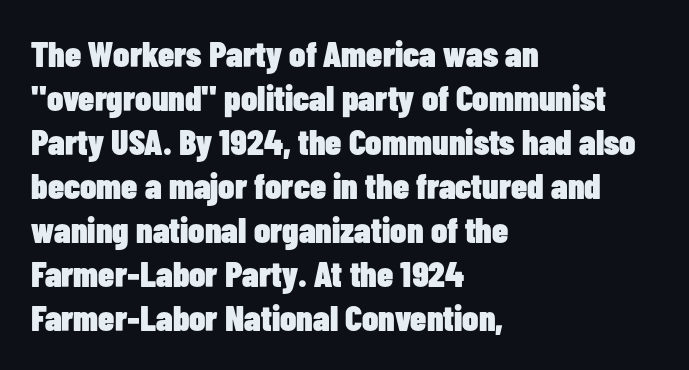
Q: Is the text bold? A: Yes.
Q: Is the text italic (slanted)? A: No, it is upright.
Q: Is the typeface a serif or a sans-serif typeface? A: Sans-serif.
Q: Is the text underlined? A: No.
Q: How is the paragraph aligned? A: Left-aligned.
Q: Is the spacing between letters normal or unusually wide? A: Normal.
Q: Width (condensed, normal, or wide)? A: Condensed.
Q: Stroke contrast? A: Low.
Q: x-height? A: Medium.
Q: Monospaced? A: No.
